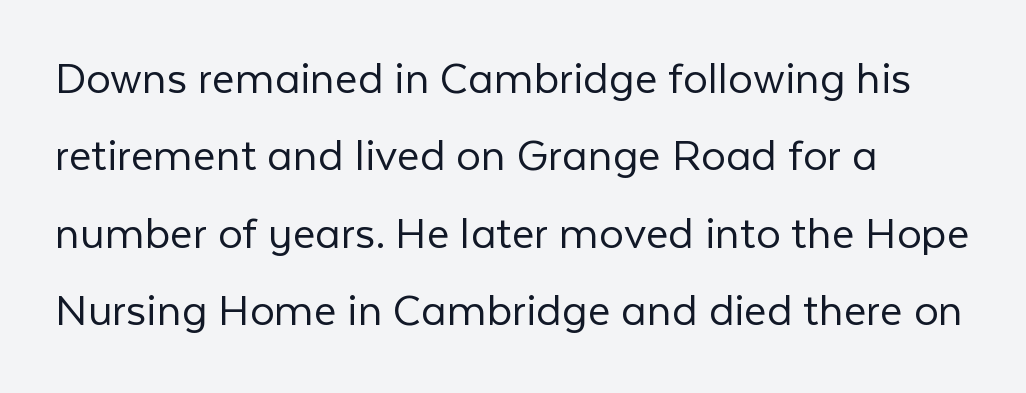
The image shows 49 px light sans-serif type, upright; set left-aligned, normal line spacing (1.58x), normal letter spacing, not underlined; low stroke contrast and a medium x-height.
